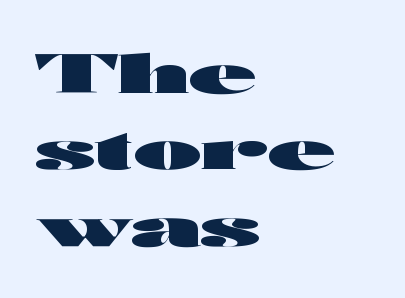
Q: Is the text bold? A: Yes.
Q: Is the text italic (slanted)? A: No, it is upright.
Q: Is the typeface a serif or a sans-serif typeface? A: Sans-serif.
Q: Is the text underlined? A: No.
Q: How is the paragraph aligned? A: Left-aligned.
Q: Is the spacing between letters normal or unusually wide? A: Normal.
Q: Is the spacing between lines tight, normal or loose? A: Normal.
Q: Width (condensed, normal, or wide)? A: Wide.
Q: Stroke contrast? A: High.
Q: x-height? A: Medium.
Q: Monospaced? A: No.
